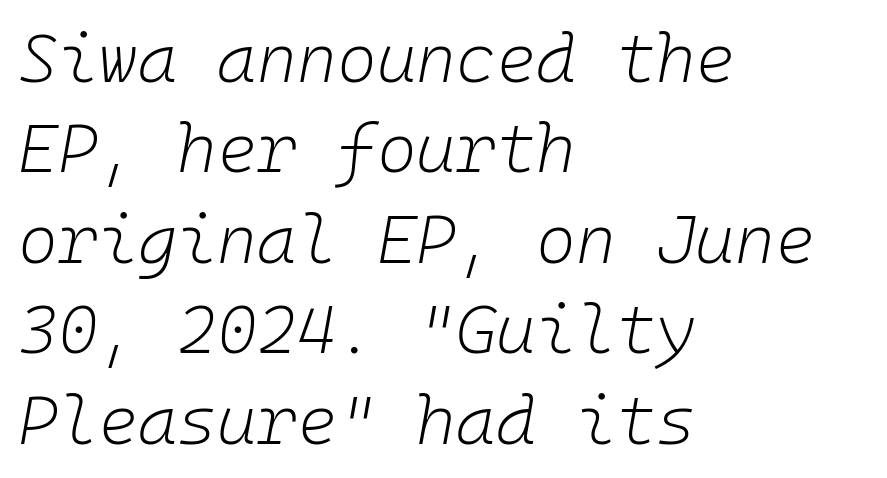
Q: Is the text bold? A: No.
Q: Is the text italic (slanted)? A: Yes, it leans right by about 10 degrees.
Q: Is the text underlined? A: No.
Q: How is the paragraph aligned? A: Left-aligned.
Q: Is the spacing between letters normal or unusually wide? A: Normal.
Q: Is the spacing between lines tight, normal or loose? A: Normal.
Q: Width (condensed, normal, or wide)? A: Normal.
Q: Stroke contrast? A: Low.
Q: x-height? A: Medium.
Q: Monospaced? A: Yes.
